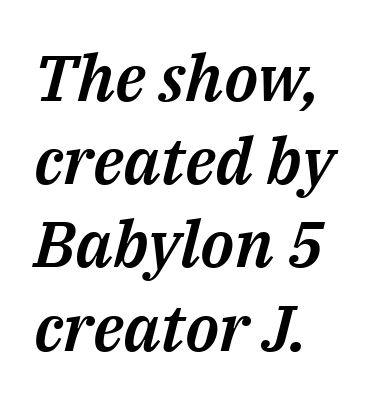
In CSS terms this would be text-align: left. The rows are spaced the way most documents space them. Default kerning and tracking; the words read as compact shapes. Varying glyph widths throughout — classic text-font behaviour.
